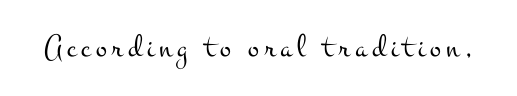
{"serif": "yes", "bold": "no", "weight": "light", "width": "wide", "stroke_contrast": "medium", "x_height": "small", "monospaced": "no", "underline": "no", "glyph_px": 33}
